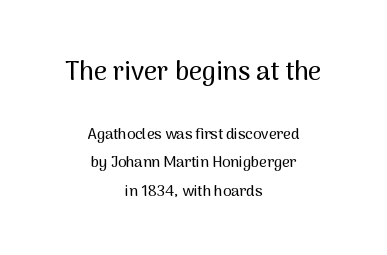
The image shows 26 px text type, upright; set centered, line spacing 1.89x, normal letter spacing, not underlined; the first (top) block is 1.73x larger.
